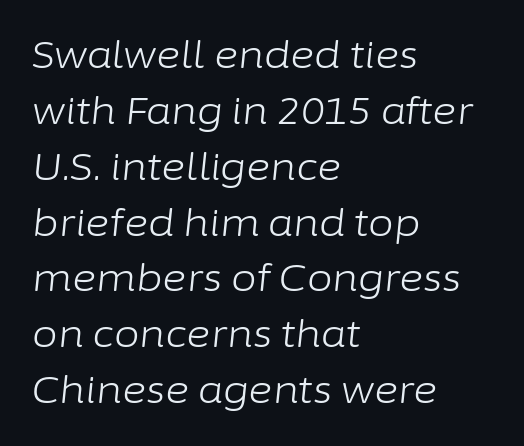
The image shows 37 px light type, italic (leaning right); set left-aligned, normal line spacing (1.51x), normal letter spacing, not underlined; low stroke contrast and a medium x-height.
